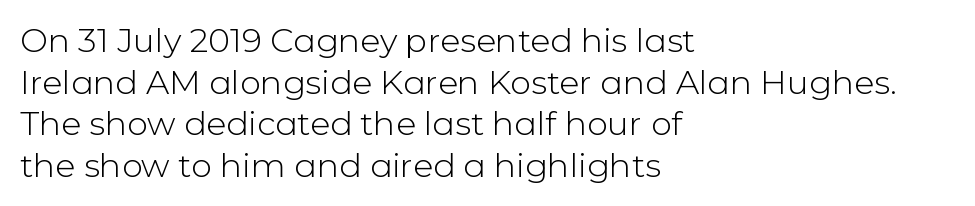
Looks like regular typesetting: each glyph gets only the width it needs. Caption: multi-line text, flush left, ragged right. Nope, no serifs anywhere on these letters. Students, note that the glyphs here touch the page at normal intervals. The string is rendered with underlining switched off.
